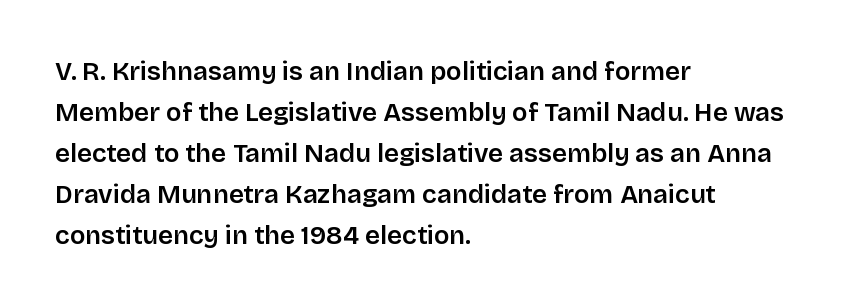
Descenders hang freely into open space. The font's upright variant was chosen for this text. Alignment: flush left. Leading: standard. The letterforms sit shoulder to shoulder at normal distance.
